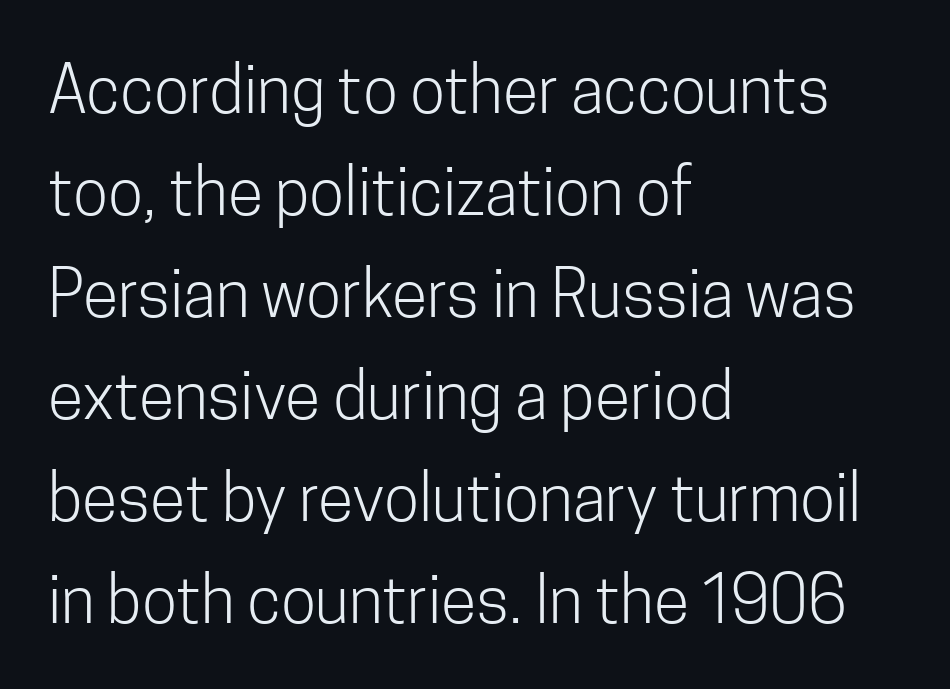
Q: Is the text bold? A: No.
Q: Is the text italic (slanted)? A: No, it is upright.
Q: Is the typeface a serif or a sans-serif typeface? A: Sans-serif.
Q: Is the text underlined? A: No.
Q: How is the paragraph aligned? A: Left-aligned.
Q: Is the spacing between letters normal or unusually wide? A: Normal.
Q: Is the spacing between lines tight, normal or loose? A: Normal.
Q: Width (condensed, normal, or wide)? A: Condensed.
Q: Stroke contrast? A: Low.
Q: x-height? A: Medium.
Q: Monospaced? A: No.
